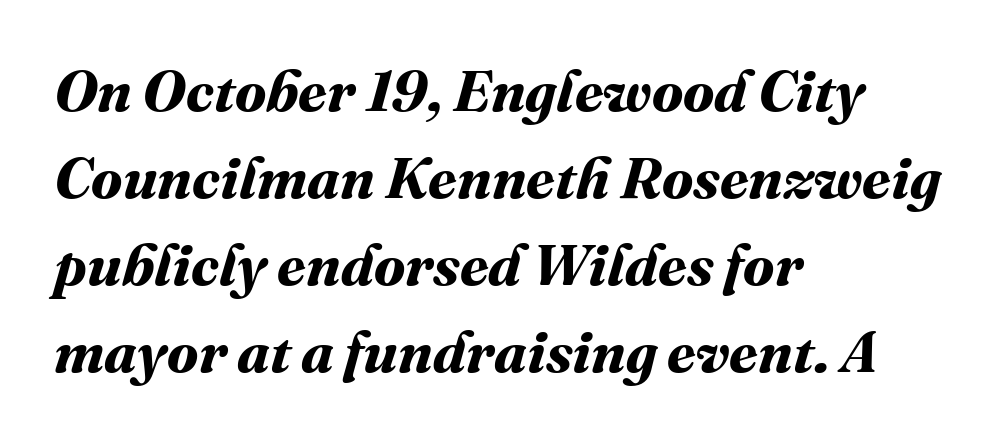
Q: Is the text bold? A: Yes.
Q: Is the text underlined? A: No.
Q: How is the paragraph aligned? A: Left-aligned.
Q: Is the spacing between letters normal or unusually wide? A: Normal.
Q: Is the spacing between lines tight, normal or loose? A: Normal.
Q: Width (condensed, normal, or wide)? A: Normal.
Q: Stroke contrast? A: Medium.
Q: x-height? A: Medium.
Q: Monospaced? A: No.
